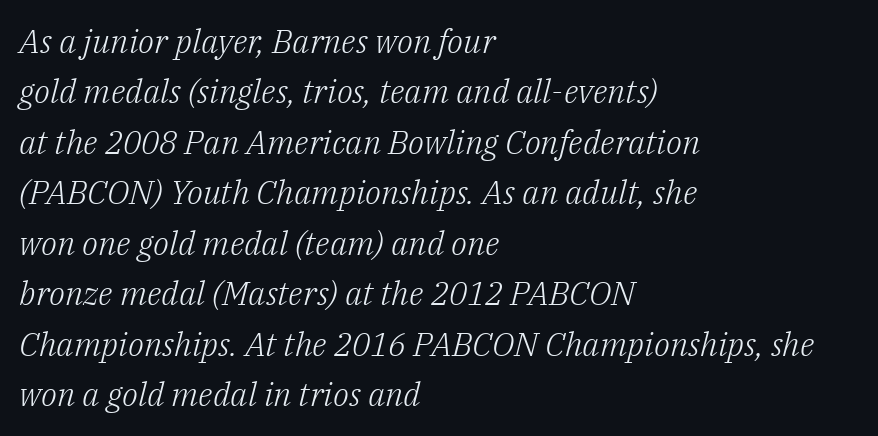
The face used here has a pronounced slope to its letters. Caption: face not bold, strokes unweighted. The glyphs in this specimen are seriffed. These lines are rendered in a variable-pitch font. Does the copy run flush right? No — it runs flush left. Quick note: underline off.
